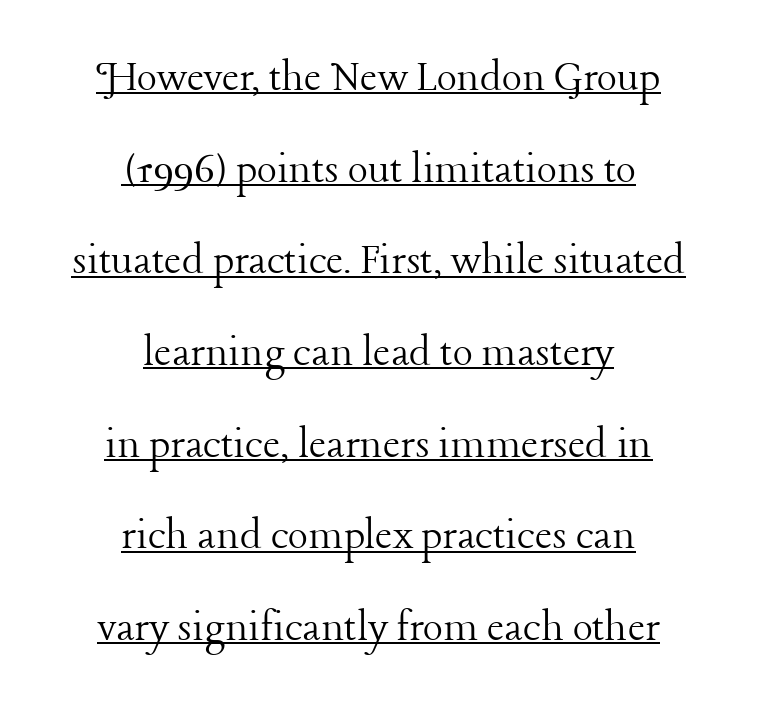
{"serif": "yes", "italic": "no", "bold": "no", "weight": "light", "width": "normal", "stroke_contrast": "low", "x_height": "medium", "monospaced": "no", "underline": "yes", "align": "center", "line_spacing": "loose", "line_spacing_ratio": 1.95, "letter_spacing": "normal", "letter_spacing_em": 0.0, "glyph_px": 47}
